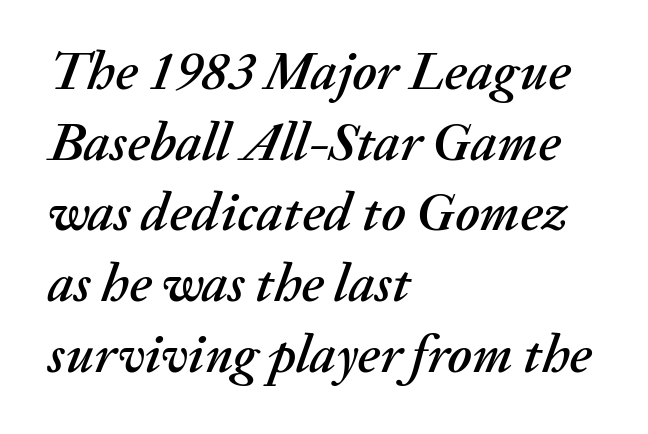
A typesetter would call this proportional, since set widths differ per character. Lines of text with bare space underneath. The letters sit at their default tracking, neither squeezed nor spread. Horizontally, the lines are justified to the leading edge only. The rows are spaced the way most documents space them. Rendered with sloped, italic letterforms.
